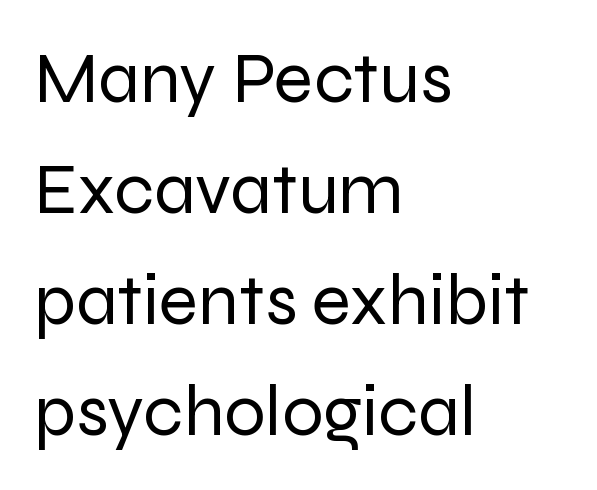
A typesetter would call this proportional, since set widths differ per character. Notice how the stems are strictly vertical — no italics here. Descenders are the only things crossing below the line. Bold? No — there's no thickening of the strokes. Layout note: lines flush left.
